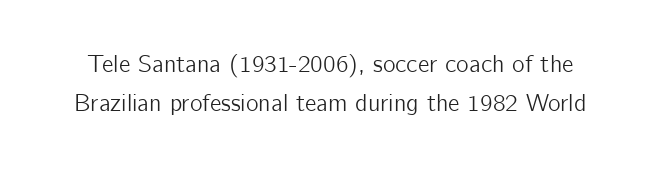
Q: Is the text italic (slanted)? A: No, it is upright.
Q: Is the text underlined? A: No.
Q: Is the spacing between letters normal or unusually wide? A: Normal.
Q: Is the spacing between lines tight, normal or loose? A: Normal.
